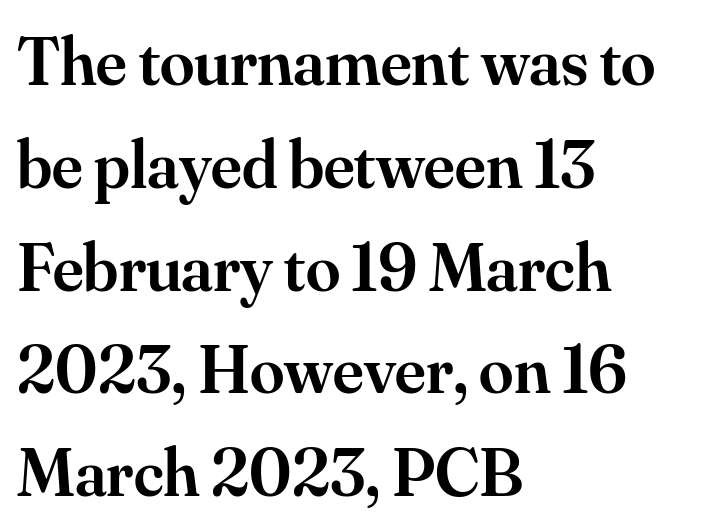
The image shows 69 px semibold serif type, upright; set left-aligned, normal line spacing (1.49x), normal letter spacing, not underlined; medium stroke contrast and a small x-height.
